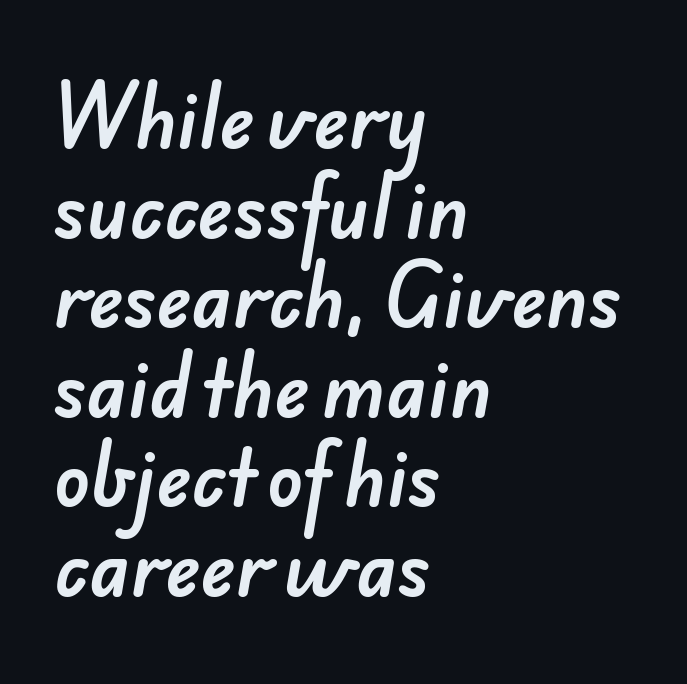
{"serif": "no", "width": "normal", "stroke_contrast": "low", "x_height": "small", "monospaced": "no", "underline": "no", "align": "left", "line_spacing_ratio": 1.21, "letter_spacing": "normal", "letter_spacing_em": 0.0, "glyph_px": 74}
